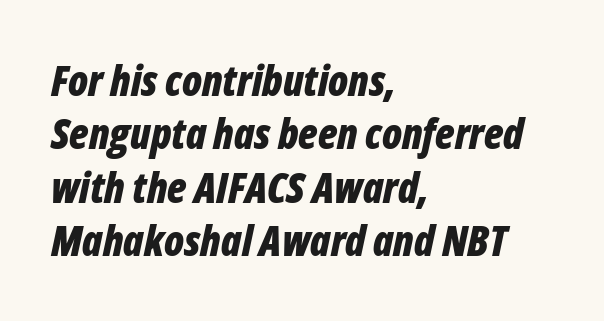
The image shows 42 px bold, condensed type, italic (leaning right); set left-aligned, normal line spacing (1.27x), normal letter spacing, not underlined; low stroke contrast and a medium x-height.
